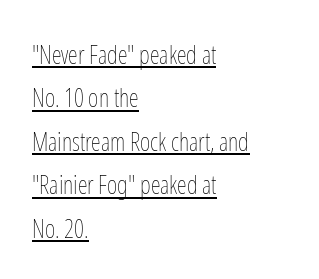
The weight tops out at a normal text grade. The rag falls on the right side of this text block. When letters stand straight like this, we call the style roman or upright. Students, note that the glyphs here touch the page at normal intervals. The specimen includes a rule beneath the text block's lines.
